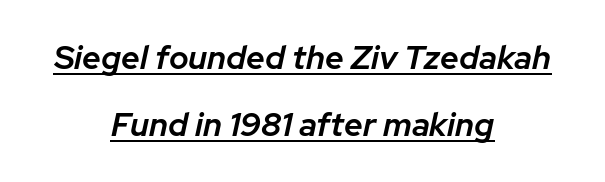
Q: Is the text bold? A: Semi-bold.
Q: Is the text italic (slanted)? A: Yes, it leans right by about 12 degrees.
Q: Is the text underlined? A: Yes.
Q: How is the paragraph aligned? A: Centered.
Q: Is the spacing between letters normal or unusually wide? A: Normal.
Q: Is the spacing between lines tight, normal or loose? A: Loose.
Q: Width (condensed, normal, or wide)? A: Normal.
Q: Stroke contrast? A: Low.
Q: x-height? A: Medium.
Q: Monospaced? A: No.
